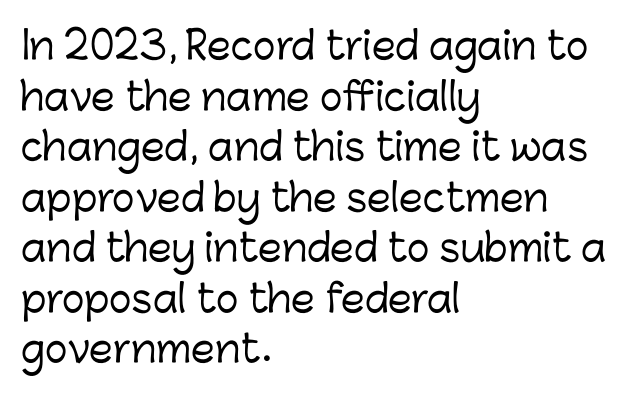
Q: Is the text italic (slanted)? A: No, it is upright.
Q: Is the typeface a serif or a sans-serif typeface? A: Sans-serif.
Q: Is the text underlined? A: No.
Q: How is the paragraph aligned? A: Left-aligned.
Q: Is the spacing between letters normal or unusually wide? A: Normal.
Q: Is the spacing between lines tight, normal or loose? A: Normal.
Q: Width (condensed, normal, or wide)? A: Normal.
Q: Stroke contrast? A: Low.
Q: x-height? A: Medium.
Q: Monospaced? A: No.
